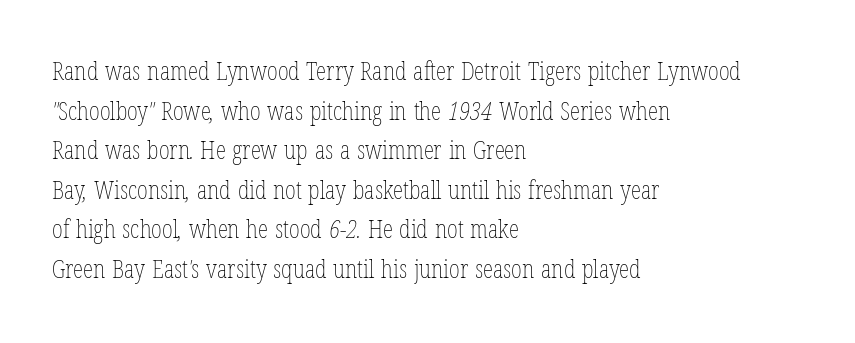
Teacher's note: observe the even left margin — that is flush-left alignment. The glyphs are unaccompanied by any horizontal stroke below them. The line texture is even and compact thanks to regular tracking. Horizontal bands of white between lines are of average thickness. Is this a heavy cut? Hardly; it is regular or lighter.
